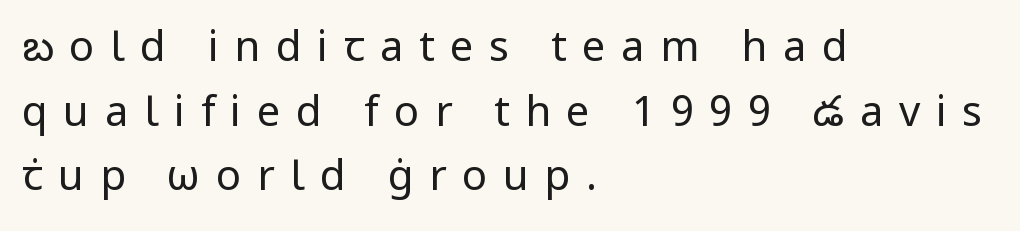
In CSS terms this would be text-align: left. Rendered with straight, roman letterforms. Honestly, there is no underline to notice here at all. Someone cranked the tracking dial way up on this one. The designer went with a sans here, leaving each stem footless.
